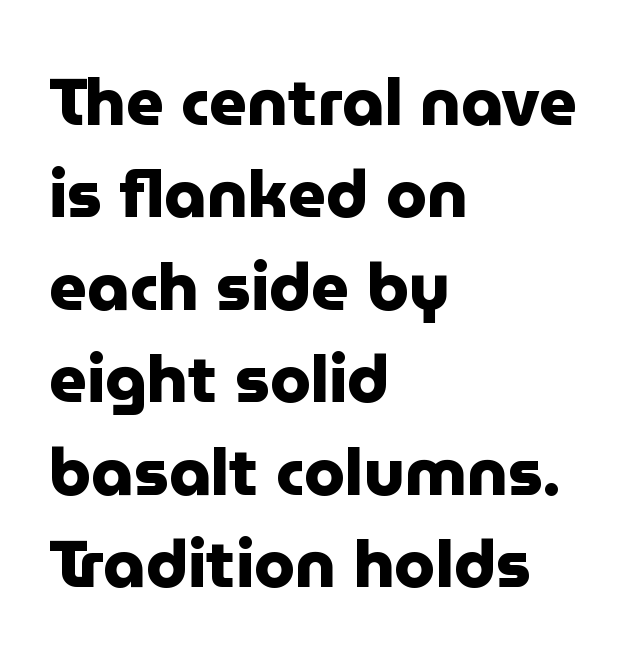
{"serif": "no", "italic": "no", "bold": "yes", "weight": "heavy", "width": "normal", "stroke_contrast": "low", "x_height": "medium", "monospaced": "no", "underline": "no", "align": "left", "line_spacing": "normal", "line_spacing_ratio": 1.4, "letter_spacing": "normal", "letter_spacing_em": 0.0, "glyph_px": 66}
